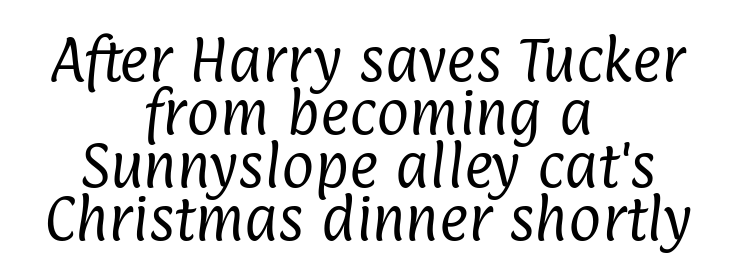
{"serif": "no", "bold": "no", "weight": "regular", "width": "condensed", "stroke_contrast": "low", "x_height": "medium", "monospaced": "no", "underline": "no", "align": "center", "line_spacing": "tight", "line_spacing_ratio": 1.06, "letter_spacing": "normal", "letter_spacing_em": 0.0, "glyph_px": 50}
